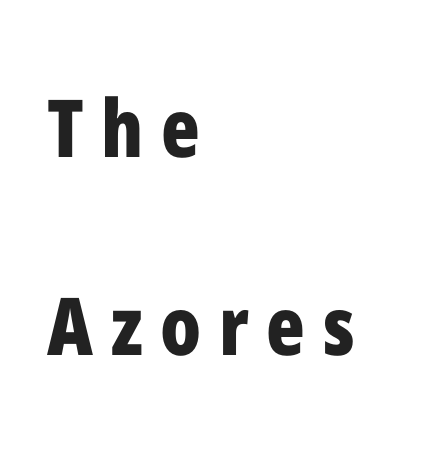
The image shows 80 px bold, condensed sans-serif type, upright; set left-aligned, loose line spacing (2.47x), unusually wide letter spacing (+0.22 em), not underlined; low stroke contrast and a medium x-height.
